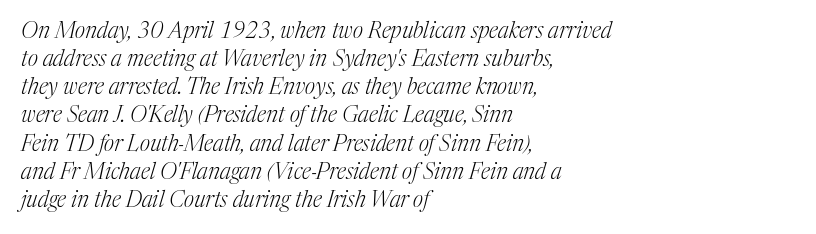
Q: Is the text bold? A: No.
Q: Is the text italic (slanted)? A: Yes, it leans right by about 17 degrees.
Q: Is the text underlined? A: No.
Q: How is the paragraph aligned? A: Left-aligned.
Q: Is the spacing between letters normal or unusually wide? A: Normal.
Q: Is the spacing between lines tight, normal or loose? A: Normal.
